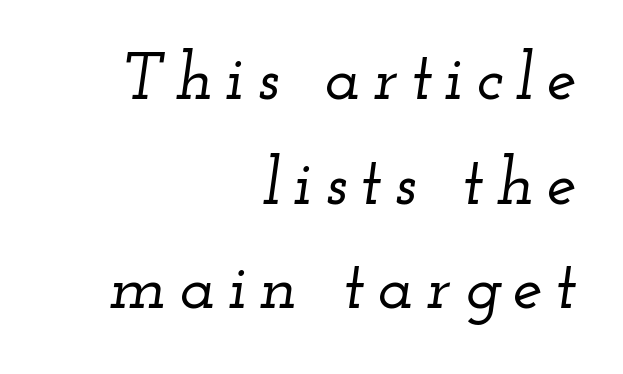
Q: Is the text italic (slanted)? A: Yes, it leans right by about 12 degrees.
Q: Is the typeface a serif or a sans-serif typeface? A: Serif.
Q: Is the text underlined? A: No.
Q: How is the paragraph aligned? A: Right-aligned.
Q: Is the spacing between lines tight, normal or loose? A: Normal.
Q: Width (condensed, normal, or wide)? A: Wide.
Q: Stroke contrast? A: Low.
Q: x-height? A: Small.
Q: Monospaced? A: No.
